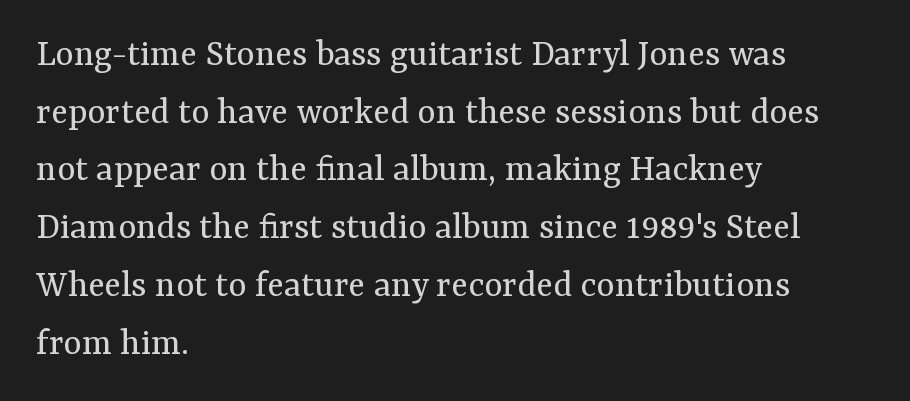
{"serif": "yes", "italic": "no", "bold": "no", "weight": "regular", "width": "normal", "stroke_contrast": "medium", "x_height": "medium", "monospaced": "no", "underline": "no", "align": "left", "line_spacing": "normal", "line_spacing_ratio": 1.48, "letter_spacing": "normal", "letter_spacing_em": 0.0, "glyph_px": 39}
